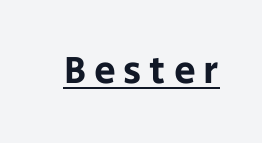
The image shows 39 px sans-serif type, upright; set unusually wide letter spacing (+0.2 em), underlined; low stroke contrast and a large x-height.
